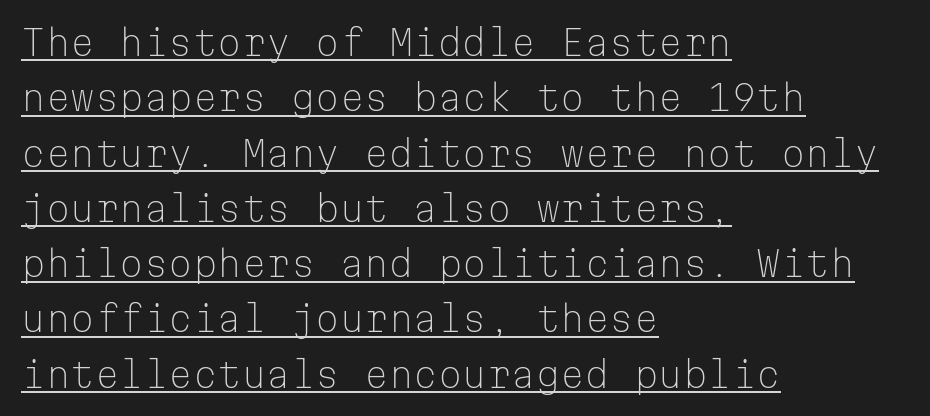
{"serif": "no", "italic": "no", "bold": "no", "weight": "light", "width": "normal", "stroke_contrast": "low", "x_height": "medium", "monospaced": "yes", "underline": "yes", "align": "left", "line_spacing": "normal", "line_spacing_ratio": 1.58, "letter_spacing": "normal", "letter_spacing_em": 0.0, "glyph_px": 35}
